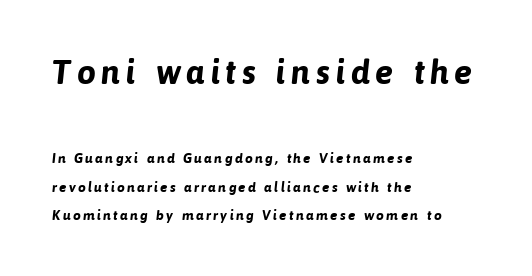
The image shows 34 px bold sans-serif type; set left-aligned, loose line spacing (2.05x), not underlined; the first (top) block is 2.43x larger; low stroke contrast and a medium x-height.
